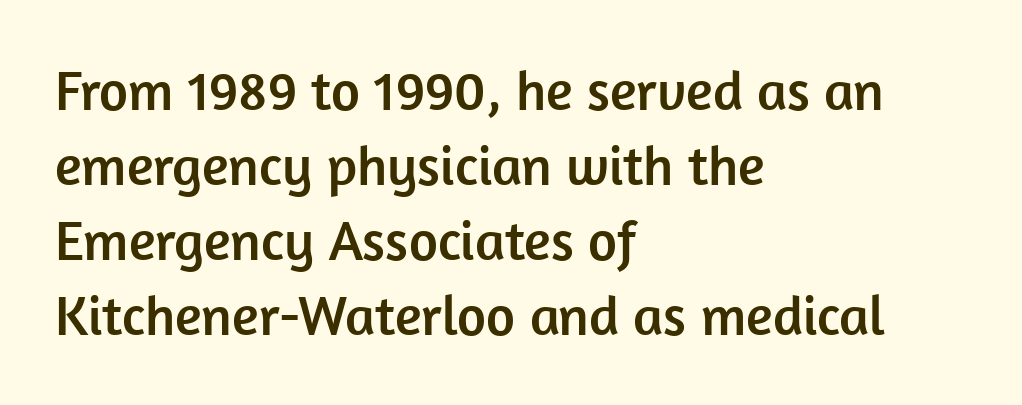
Q: Is the text italic (slanted)? A: No, it is upright.
Q: Is the typeface a serif or a sans-serif typeface? A: Sans-serif.
Q: Is the text underlined? A: No.
Q: How is the paragraph aligned? A: Left-aligned.
Q: Is the spacing between letters normal or unusually wide? A: Normal.
Q: Is the spacing between lines tight, normal or loose? A: Normal.
Q: Width (condensed, normal, or wide)? A: Normal.
Q: Stroke contrast? A: Low.
Q: x-height? A: Medium.
Q: Monospaced? A: No.
